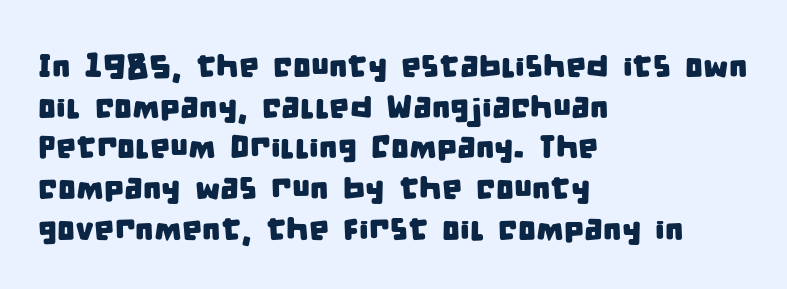
{"serif": "no", "width": "condensed", "stroke_contrast": "low", "x_height": "large", "monospaced": "no", "underline": "no", "align": "left", "line_spacing": "normal", "line_spacing_ratio": 1.27, "letter_spacing": "normal", "letter_spacing_em": 0.0, "glyph_px": 32}
